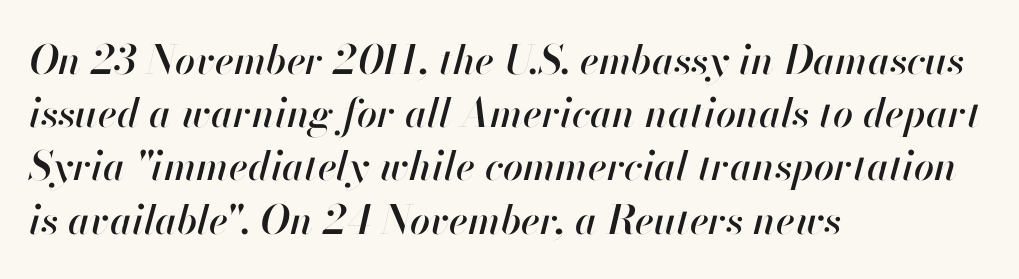
{"italic": "yes", "lean": "right", "slant_degrees": 13, "width": "normal", "stroke_contrast": "high", "x_height": "small", "monospaced": "no", "underline": "no", "align": "left", "line_spacing": "normal", "line_spacing_ratio": 1.33, "letter_spacing": "normal", "letter_spacing_em": 0.0, "glyph_px": 40}
